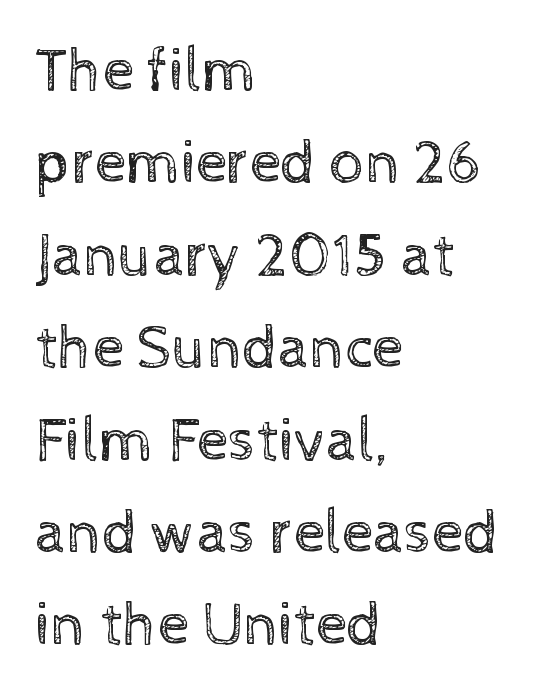
Q: Is the text bold? A: No.
Q: Is the text italic (slanted)? A: No, it is upright.
Q: Is the text underlined? A: No.
Q: How is the paragraph aligned? A: Left-aligned.
Q: Is the spacing between letters normal or unusually wide? A: Normal.
Q: Is the spacing between lines tight, normal or loose? A: Normal.
Q: Width (condensed, normal, or wide)? A: Normal.
Q: x-height? A: Medium.
Q: Monospaced? A: No.
